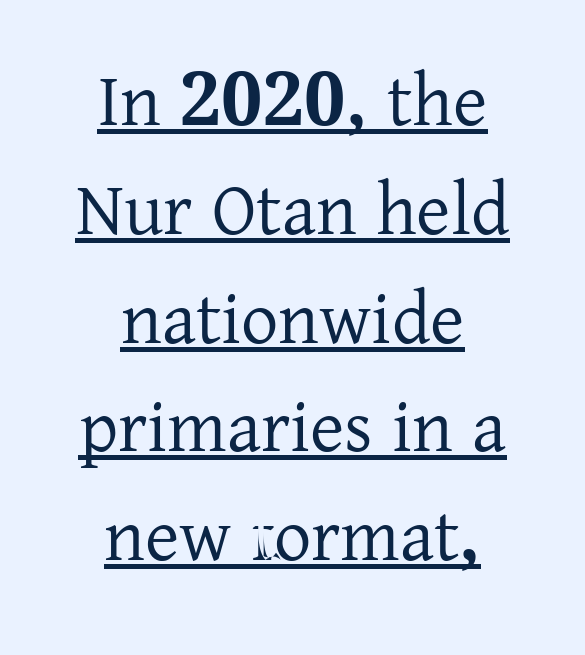
The image shows 74 px serif type, upright; set centered, normal line spacing (1.47x), normal letter spacing, underlined; low stroke contrast and a medium x-height.
